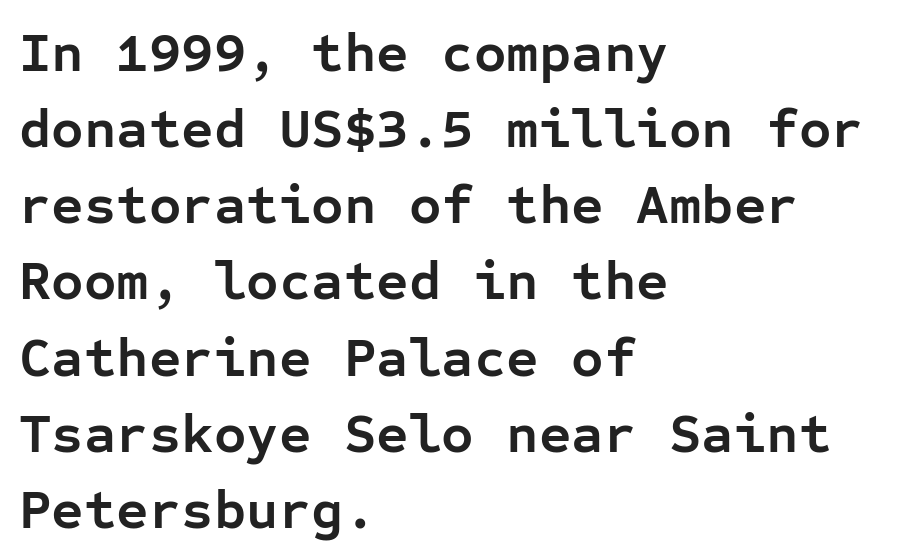
The image shows 56 px semibold sans-serif type, upright, monospaced; set left-aligned, normal line spacing (1.36x), normal letter spacing, not underlined; low stroke contrast and a medium x-height.
